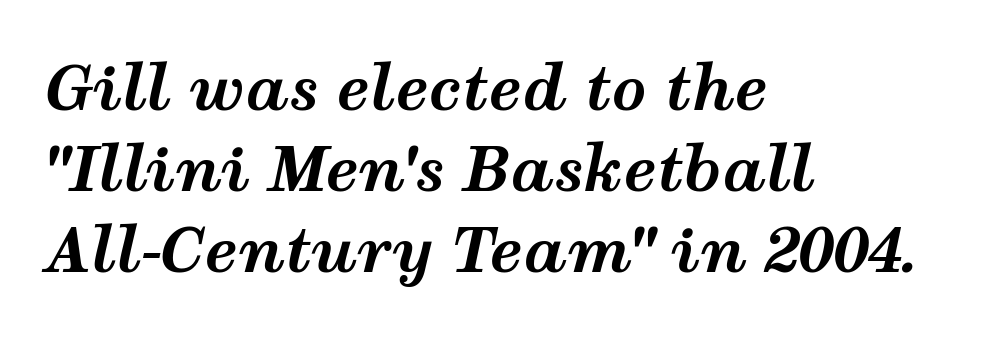
The image shows 61 px bold, wide type, italic (leaning right); set left-aligned, normal line spacing (1.33x), normal letter spacing, not underlined; medium stroke contrast and a medium x-height.
